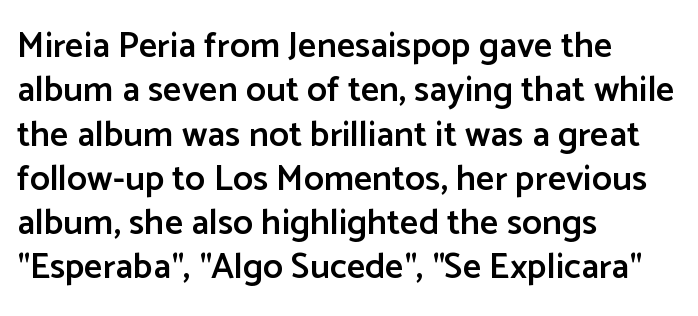
The image shows 36 px semibold sans-serif type, upright; set left-aligned, line spacing 1.23x, normal letter spacing, not underlined; low stroke contrast and a medium x-height.
